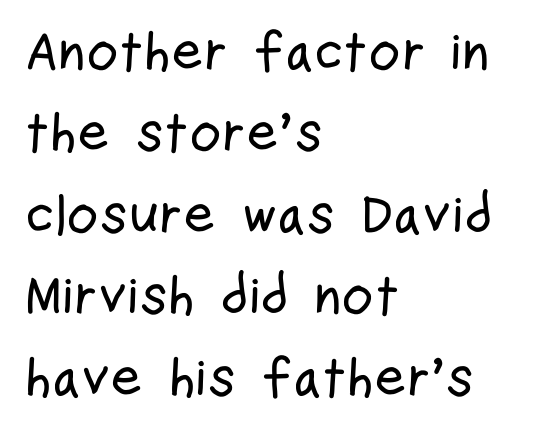
The image shows 55 px condensed sans-serif type, upright; set left-aligned, normal line spacing (1.48x), normal letter spacing, not underlined; low stroke contrast and a medium x-height.
